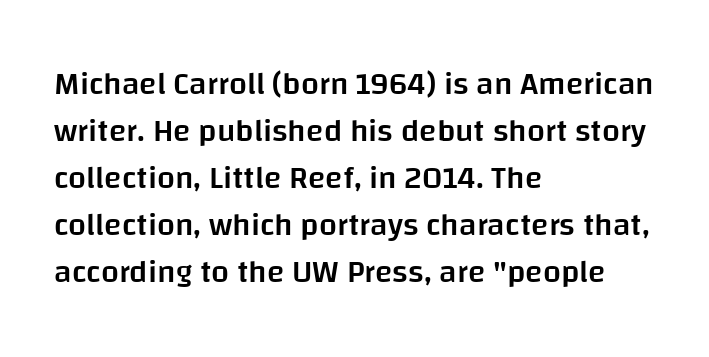
Q: Is the text bold? A: Semi-bold.
Q: Is the text italic (slanted)? A: No, it is upright.
Q: Is the typeface a serif or a sans-serif typeface? A: Sans-serif.
Q: Is the text underlined? A: No.
Q: How is the paragraph aligned? A: Left-aligned.
Q: Is the spacing between letters normal or unusually wide? A: Normal.
Q: Is the spacing between lines tight, normal or loose? A: Normal.
Q: Width (condensed, normal, or wide)? A: Normal.
Q: Stroke contrast? A: Low.
Q: x-height? A: Large.
Q: Monospaced? A: No.
